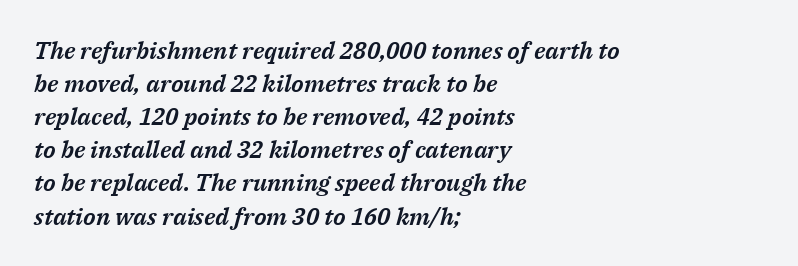
{"italic": "yes", "lean": "right", "slant_degrees": 14, "underline": "no", "align": "left", "line_spacing": "normal", "line_spacing_ratio": 1.38, "letter_spacing": "normal", "letter_spacing_em": 0.0, "glyph_px": 24}
